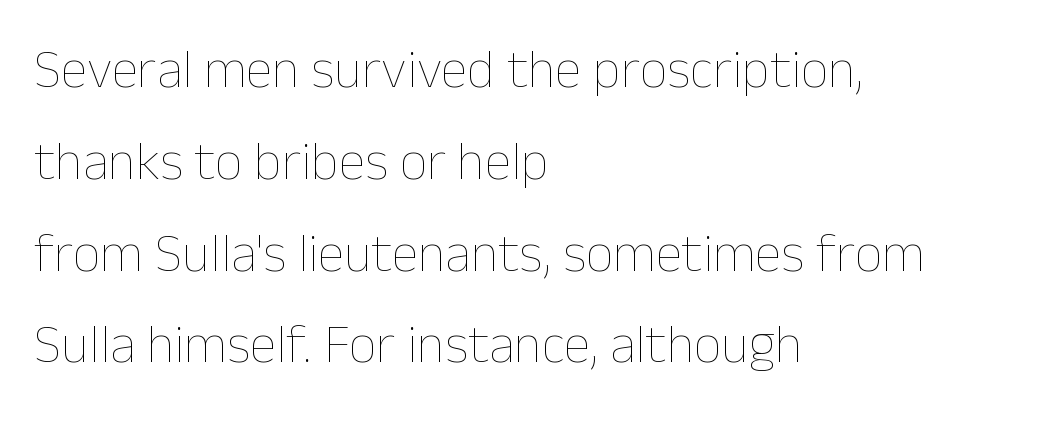
The image shows 54 px thin type, upright; set left-aligned, normal line spacing (1.7x), normal letter spacing, not underlined; low stroke contrast and a medium x-height.
